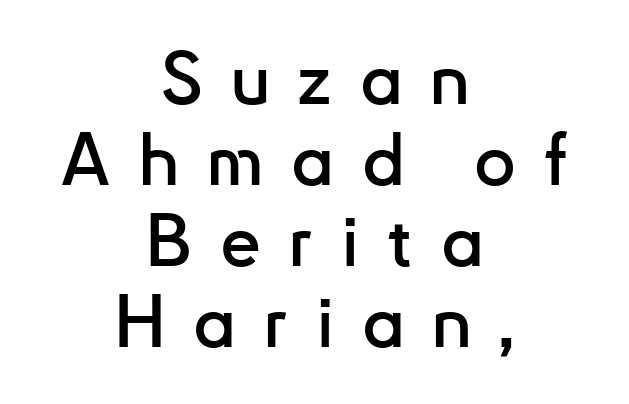
{"serif": "no", "italic": "no", "width": "normal", "stroke_contrast": "low", "x_height": "small", "monospaced": "no", "underline": "no", "align": "center", "line_spacing": "tight", "line_spacing_ratio": 1.11, "letter_spacing": "wide", "letter_spacing_em": 0.38, "glyph_px": 73}
